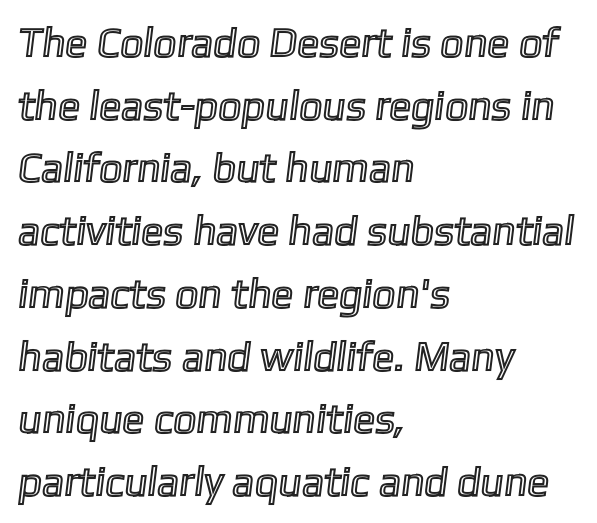
Which margin do the lines hug? The left one — the right edge is uneven. The rows are spaced the way most documents space them. Inter-character spacing is left at the font's built-in metrics. Clear beneath every line of the passage. Is this a fixed-width face? No — the glyphs have proportional, varying widths.
